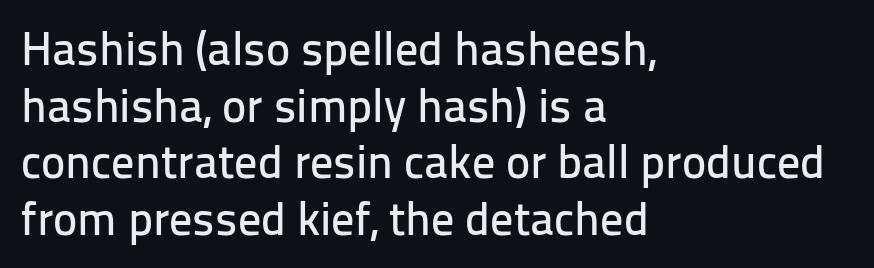
The lettering stays uniformly vertical, giving the passage a roman look. Nothing sits at the stroke ends, so this counts as sans-serif. Which margin do the lines hug? The left one — the right edge is uneven. Looks like regular typesetting: each glyph gets only the width it needs. Compared with typical body copy, the letter spacing here is the same.
